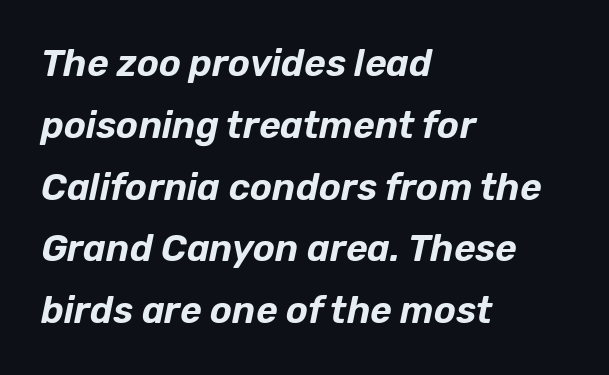
Line beginnings align vertically; line endings do not. The whole block is typeset with a tilt. Regarding leading, the lines here are spaced in the standard way. Glyph-to-glyph distance matches everyday printed text.
